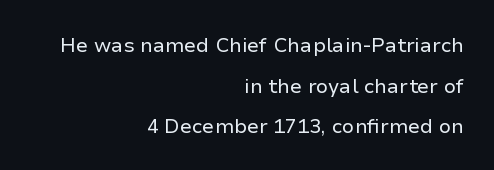
Q: Is the text bold? A: No.
Q: Is the text italic (slanted)? A: No, it is upright.
Q: Is the text underlined? A: No.
Q: How is the paragraph aligned? A: Right-aligned.
Q: Is the spacing between letters normal or unusually wide? A: Normal.
Q: Is the spacing between lines tight, normal or loose? A: Loose.
